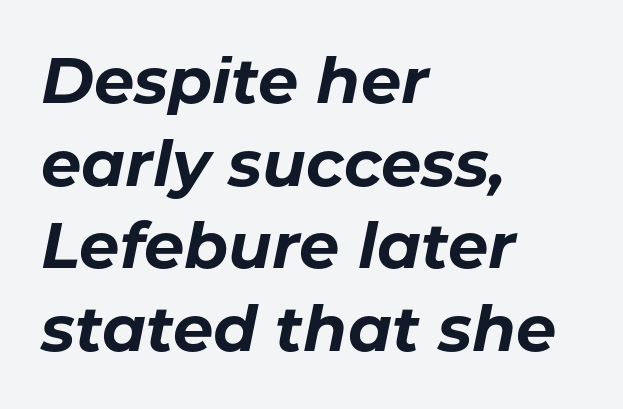
{"italic": "yes", "lean": "right", "slant_degrees": 11, "bold": "yes", "weight": "bold", "width": "normal", "stroke_contrast": "low", "x_height": "medium", "monospaced": "no", "underline": "no", "align": "left", "line_spacing": "normal", "line_spacing_ratio": 1.29, "letter_spacing": "normal", "letter_spacing_em": 0.0, "glyph_px": 64}
